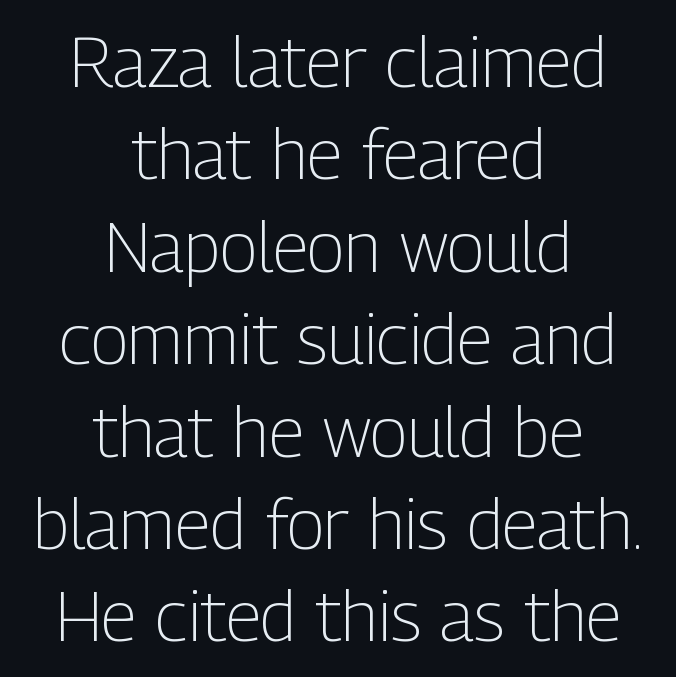
Spacing between characters is what you'd get straight out of the box. Is this a heavy cut? Hardly; it is regular or lighter. The words here are not underlined. Interline gaps are of average width in this sample.
